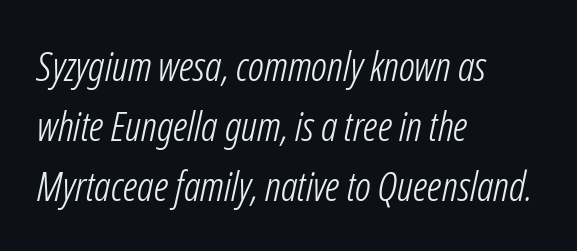
{"italic": "yes", "lean": "right", "slant_degrees": 12, "bold": "no", "weight": "light", "width": "condensed", "stroke_contrast": "low", "x_height": "medium", "monospaced": "no", "underline": "no", "align": "left", "line_spacing": "normal", "line_spacing_ratio": 1.46, "letter_spacing": "normal", "letter_spacing_em": 0.0, "glyph_px": 41}
